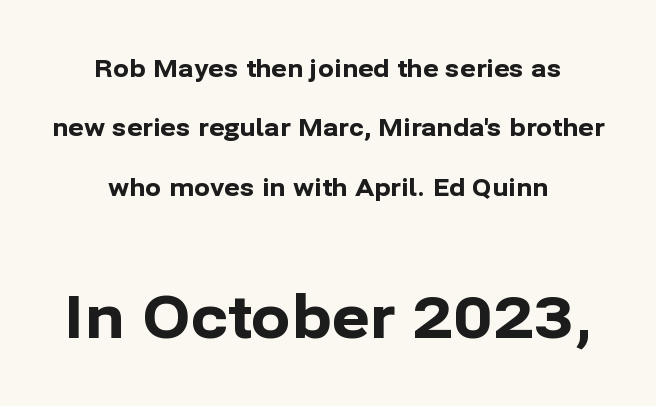
The passage shown has conventional tracking throughout. Do the characters align in a grid? No, the font is proportional. The block sitting lower on the canvas is the one with enlarged characters. Descenders are the only things crossing below the line. Type style note: lacks serifs.
